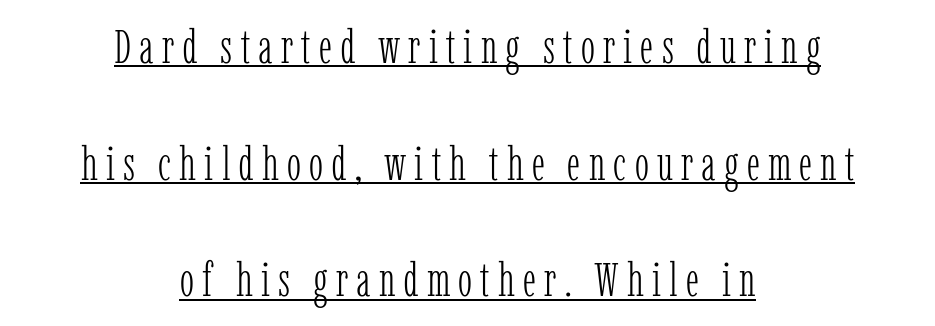
The image shows 48 px light, condensed serif type, upright; set centered, loose line spacing (2.43x), underlined; low stroke contrast and a medium x-height.
